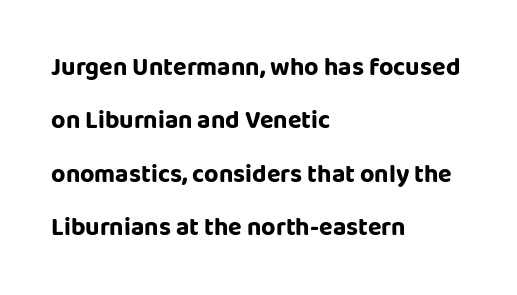
{"italic": "no", "underline": "no", "align": "left", "line_spacing": "loose", "line_spacing_ratio": 2.14, "letter_spacing": "normal", "letter_spacing_em": 0.0, "glyph_px": 25}
